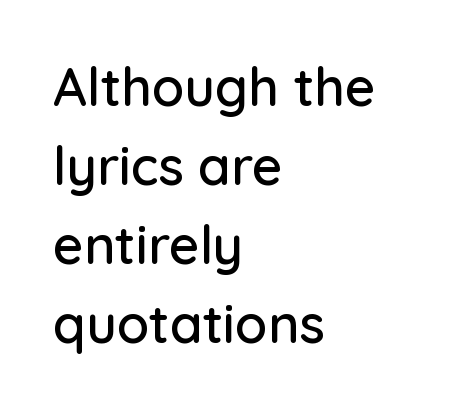
Q: Is the text italic (slanted)? A: No, it is upright.
Q: Is the typeface a serif or a sans-serif typeface? A: Sans-serif.
Q: Is the text underlined? A: No.
Q: How is the paragraph aligned? A: Left-aligned.
Q: Is the spacing between letters normal or unusually wide? A: Normal.
Q: Is the spacing between lines tight, normal or loose? A: Normal.
Q: Width (condensed, normal, or wide)? A: Normal.
Q: Stroke contrast? A: Low.
Q: x-height? A: Medium.
Q: Monospaced? A: No.
